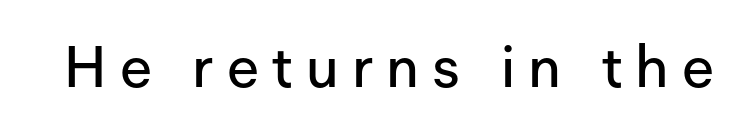
The image shows 58 px sans-serif type, upright; set unusually wide letter spacing (+0.23 em), not underlined; low stroke contrast and a medium x-height.
